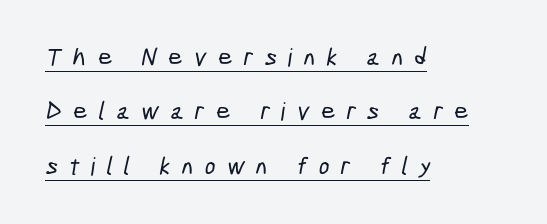
The letterforms stand isolated, each surrounded by extra space. Loosely led — the rows are spread out. Line starts are locked; line ends wander. Underlining? Definitely there.
